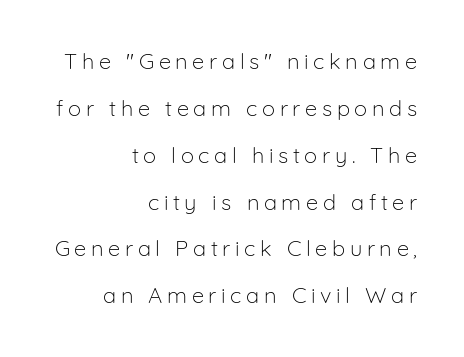
Check under the words: just untouched page. Horizontal bands of white between lines are thick stripes. Layout note: lines flush right. When letters stand straight like this, we call the style roman or upright. The font is comparable to plain body text, perhaps lighter.
